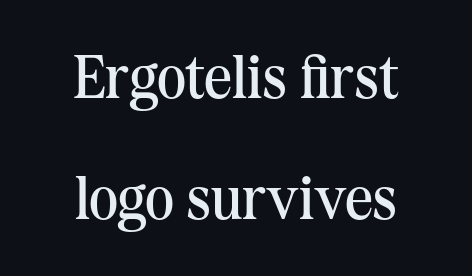
The image shows 61 px regular-weight serif type, upright; set centered, loose line spacing (1.98x), normal letter spacing, not underlined; medium stroke contrast and a medium x-height.
